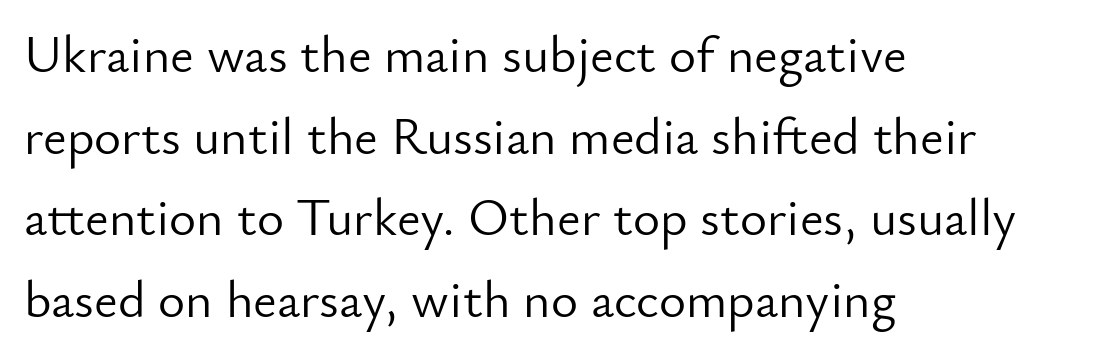
{"serif": "no", "italic": "no", "bold": "no", "weight": "light", "width": "normal", "stroke_contrast": "low", "x_height": "small", "monospaced": "no", "underline": "no", "align": "left", "line_spacing": "normal", "line_spacing_ratio": 1.57, "letter_spacing": "normal", "letter_spacing_em": 0.0, "glyph_px": 52}
